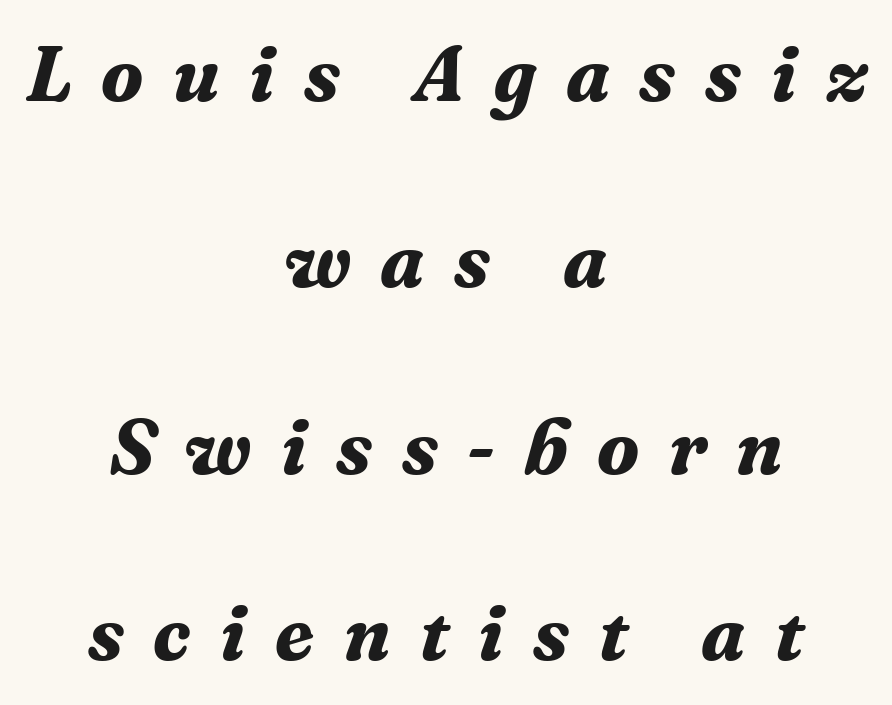
{"serif": "yes", "italic": "yes", "lean": "right", "slant_degrees": 16, "bold": "yes", "weight": "bold", "width": "normal", "stroke_contrast": "medium", "x_height": "medium", "monospaced": "no", "underline": "no", "align": "center", "line_spacing": "loose", "line_spacing_ratio": 2.39, "letter_spacing": "wide", "letter_spacing_em": 0.38, "glyph_px": 78}
